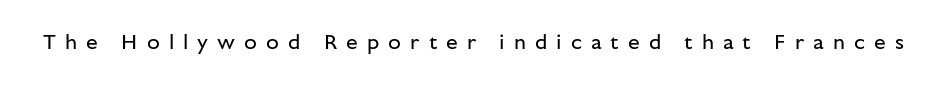
Q: Is the text bold? A: No.
Q: Is the text italic (slanted)? A: No, it is upright.
Q: Is the text underlined? A: No.
Q: Is the spacing between letters normal or unusually wide? A: Unusually wide.
